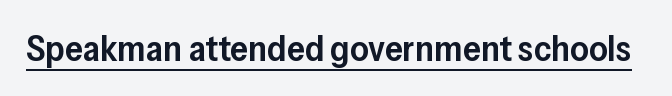
Each letter keeps its own natural width here, so spacing adapts to shape. Every letter is mildly thick-stroked: semibold rather than bold. Is the letter spacing exaggerated? No — it looks like the ordinary default. Underlining? Definitely there. Serifs: no, the terminals of the letterforms are clean. Italic: no, the glyphs are upright roman.
